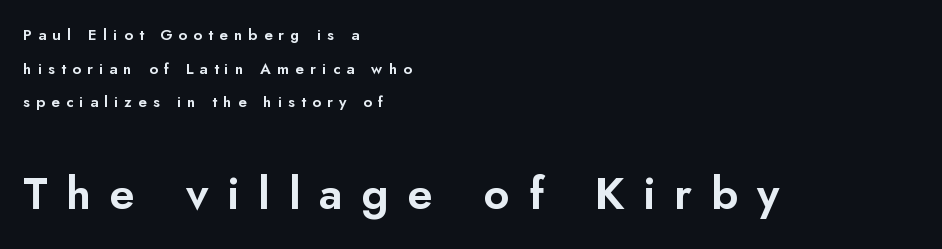
Q: Is the text italic (slanted)? A: No, it is upright.
Q: Is the typeface a serif or a sans-serif typeface? A: Sans-serif.
Q: Is the text underlined? A: No.
Q: How is the paragraph aligned? A: Left-aligned.
Q: Is the spacing between letters normal or unusually wide? A: Unusually wide.
Q: Is the spacing between lines tight, normal or loose? A: Loose.
Q: Which block of text is set in a larger size, the first (top) or the second (bottom)? A: The second (bottom) one.
Q: Width (condensed, normal, or wide)? A: Normal.
Q: Stroke contrast? A: Low.
Q: x-height? A: Small.
Q: Monospaced? A: No.
